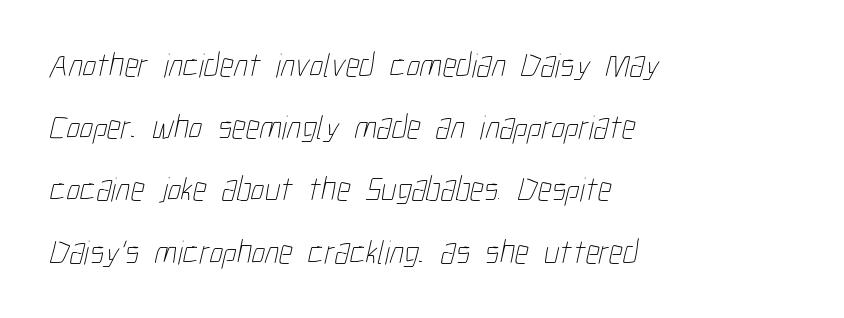
{"bold": "no", "weight": "thin", "width": "condensed", "stroke_contrast": "low", "x_height": "medium", "monospaced": "no", "underline": "no", "align": "left", "line_spacing_ratio": 1.83, "letter_spacing": "normal", "letter_spacing_em": 0.0, "glyph_px": 34}
